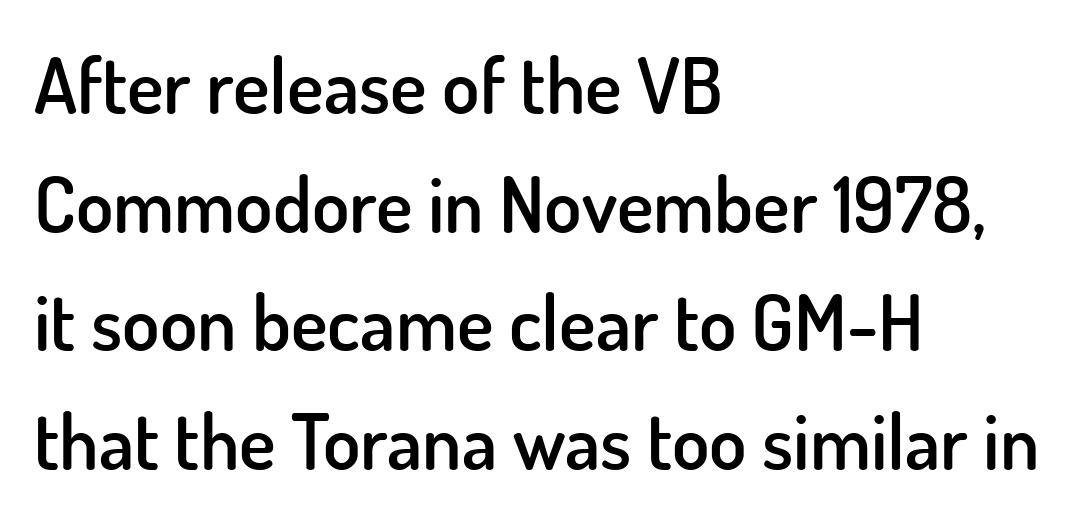
Which margin do the lines hug? The left one — the right edge is uneven. Nobody drew a line under any word here. Set as a demibold, roughly 600 on the weight scale. Compared with typical body copy, the letter spacing here is the same.
